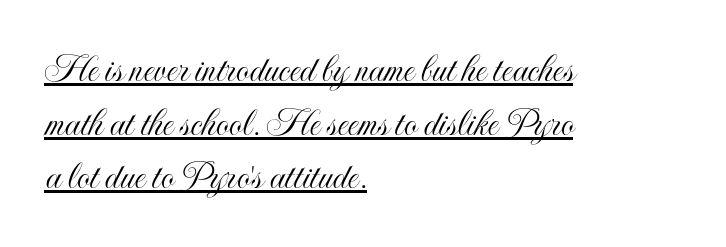
Has an underline been added? It has. Left-aligned paragraph, ragged on the right. Each letter keeps its own natural width here, so spacing adapts to shape. How would I describe the line gaps? Plain and ordinary. The horizontal fit of the characters is conventional and even.
